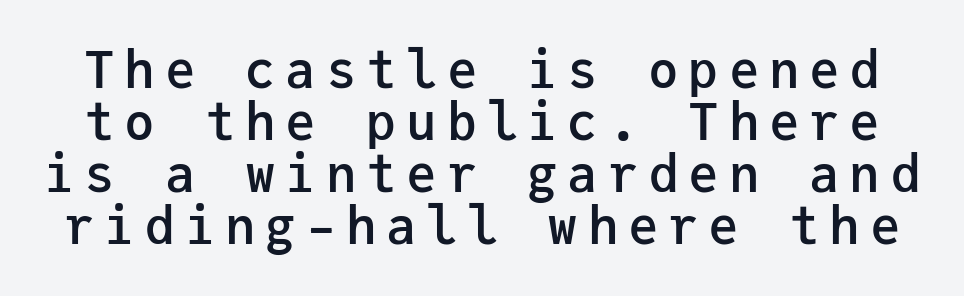
The image shows 51 px semibold sans-serif type, upright, monospaced; set tight line spacing (1.02x), not underlined; low stroke contrast and a medium x-height.
